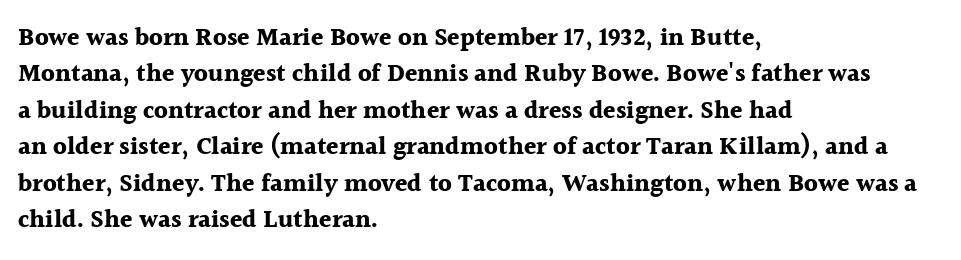
The letters are bold, with thick, heavy strokes. If you measured baseline to baseline, you'd find a middling distance. Posture: straight, roman, zero tilt. No word sits above an underline.
